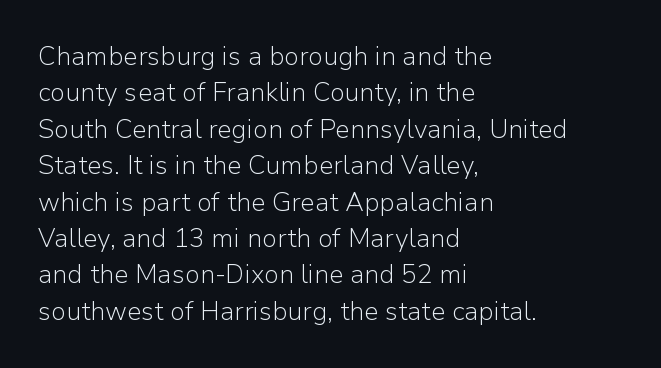
{"italic": "no", "bold": "no", "underline": "no", "align": "left", "line_spacing": "normal", "line_spacing_ratio": 1.4, "letter_spacing": "normal", "letter_spacing_em": 0.0, "glyph_px": 26}
